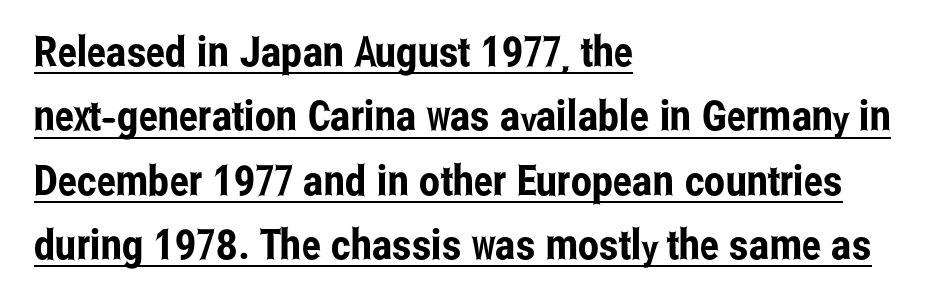
Are there feet on the stems? There aren't — it's a sans. Left-aligned paragraph, ragged on the right. The letters stand upright; this is a roman face. Varying glyph widths throughout — classic text-font behaviour. The letters sit at their default tracking, neither squeezed nor spread. Somebody hit Ctrl+U on this one — the words are underlined.
